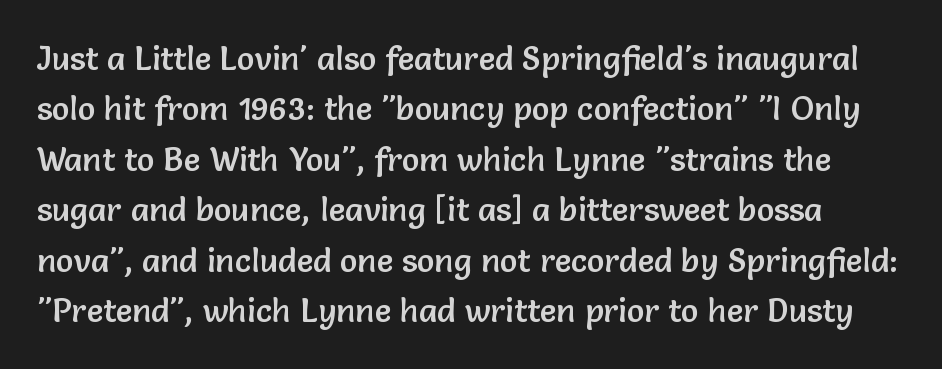
The image shows 33 px sans-serif type, upright; set normal line spacing (1.53x), normal letter spacing, not underlined; low stroke contrast and a medium x-height.
